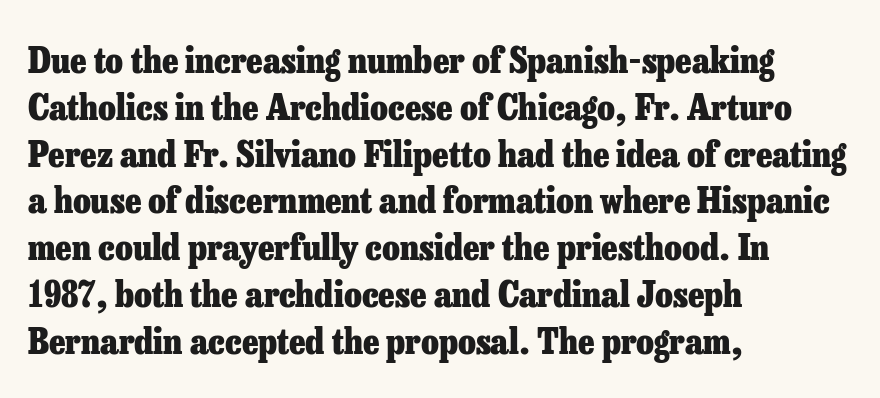
Q: Is the text bold? A: Yes.
Q: Is the text italic (slanted)? A: No, it is upright.
Q: Is the typeface a serif or a sans-serif typeface? A: Serif.
Q: Is the text underlined? A: No.
Q: How is the paragraph aligned? A: Left-aligned.
Q: Is the spacing between letters normal or unusually wide? A: Normal.
Q: Is the spacing between lines tight, normal or loose? A: Normal.
Q: Width (condensed, normal, or wide)? A: Normal.
Q: Stroke contrast? A: Low.
Q: x-height? A: Medium.
Q: Monospaced? A: No.
